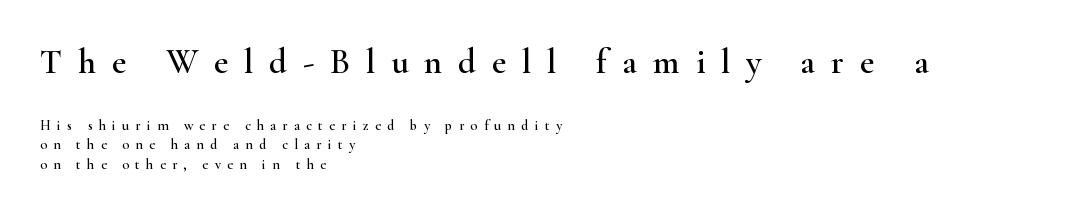
Between one letter and the next there's a generous, obvious gap. The lines are quadded left. Notice how the stems are strictly vertical — no italics here. Varying glyph widths throughout — classic text-font behaviour. Reading top to bottom, the characters get smaller at the block break. Unmarked baselines from the first word to the last.
